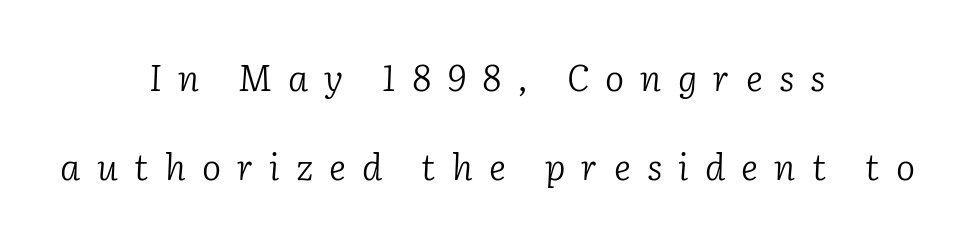
Notice how the stems are inclined rather than vertical — that's the hallmark of italics. Words float on clear page, feet unadorned. The weight would be labelled regular, book, light, or lighter still. Typographically, this falls in the serif category.
